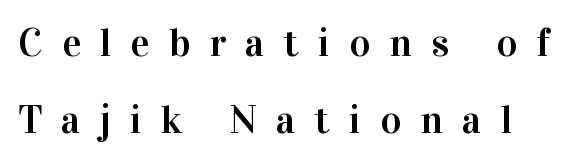
The area under the type is left untouched. Note the varied advance widths — an 'i' is clearly narrower than an 'm'. Does the lettering tilt? It doesn't — this is upright. There is plenty of visible air inserted between adjacent glyphs.
